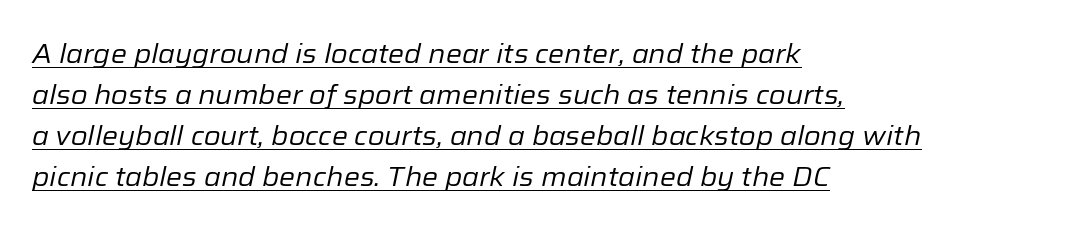
{"italic": "yes", "lean": "right", "slant_degrees": 12, "bold": "no", "underline": "yes", "align": "left", "line_spacing": "normal", "line_spacing_ratio": 1.52, "letter_spacing": "normal", "letter_spacing_em": 0.0, "glyph_px": 27}
